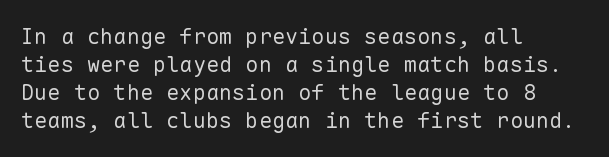
{"italic": "no", "bold": "no", "underline": "no", "align": "left", "line_spacing": "normal", "line_spacing_ratio": 1.28, "letter_spacing": "normal", "letter_spacing_em": 0.0, "glyph_px": 22}
